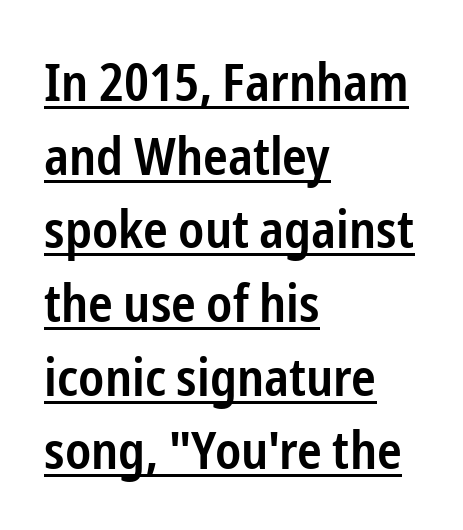
{"serif": "no", "italic": "no", "bold": "semi", "weight": "semibold", "width": "condensed", "stroke_contrast": "low", "x_height": "medium", "monospaced": "no", "underline": "yes", "align": "left", "line_spacing": "normal", "line_spacing_ratio": 1.39, "letter_spacing": "normal", "letter_spacing_em": 0.0, "glyph_px": 53}
